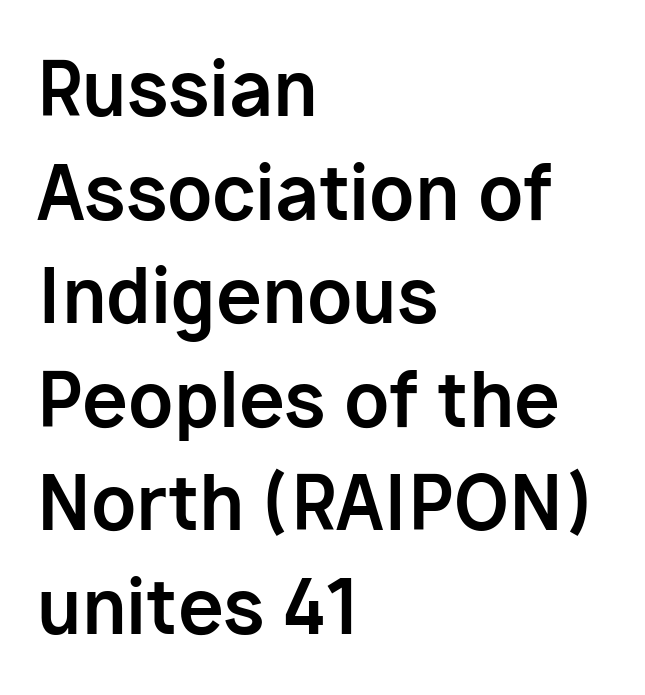
{"serif": "no", "italic": "no", "bold": "yes", "weight": "bold", "width": "normal", "stroke_contrast": "low", "x_height": "medium", "monospaced": "no", "underline": "no", "align": "left", "line_spacing": "normal", "line_spacing_ratio": 1.4, "letter_spacing": "normal", "letter_spacing_em": 0.0, "glyph_px": 74}
